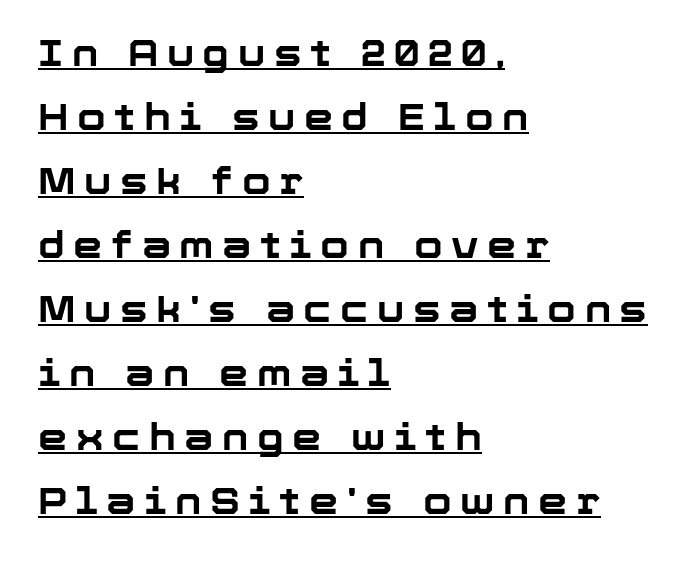
{"serif": "no", "italic": "no", "bold": "yes", "weight": "bold", "width": "normal", "stroke_contrast": "low", "x_height": "medium", "monospaced": "no", "underline": "yes", "align": "left", "line_spacing_ratio": 1.73, "letter_spacing": "wide", "letter_spacing_em": 0.23, "glyph_px": 37}
